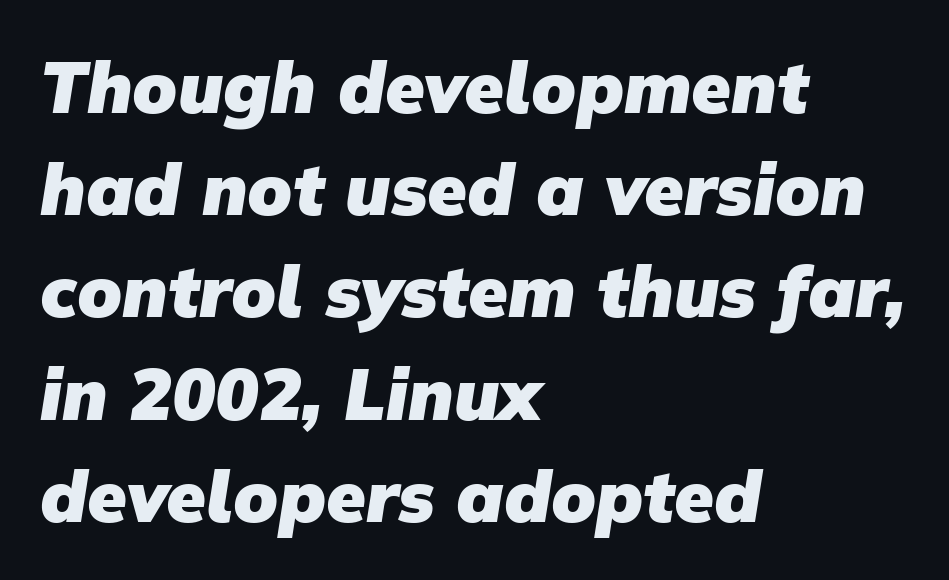
{"serif": "no", "bold": "yes", "weight": "heavy", "width": "normal", "stroke_contrast": "low", "x_height": "medium", "monospaced": "no", "underline": "no", "align": "left", "line_spacing": "normal", "line_spacing_ratio": 1.42, "letter_spacing": "normal", "letter_spacing_em": 0.0, "glyph_px": 72}
